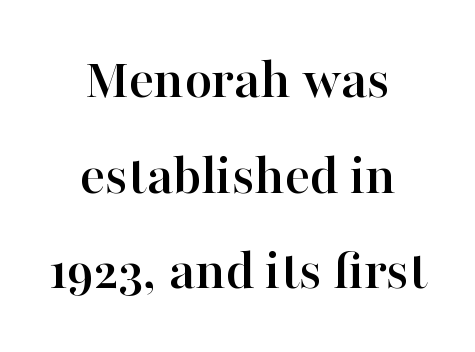
Observe the ordinary spacing: letters are neighbours, not strangers. Style check: upright. A typesetter would label this face a serif. Descender tails drop into unmarked territory.
